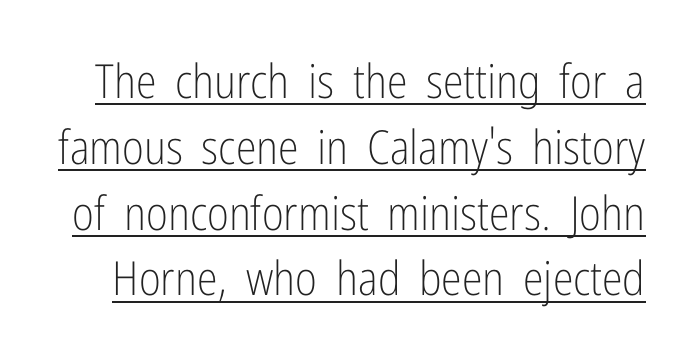
Each new line begins a customary step beneath the previous one. You could call the tracking neutral — neither tight nor loose. The glyphs are accompanied by a horizontal stroke just below them. The passage shown is not bold in any degree.
